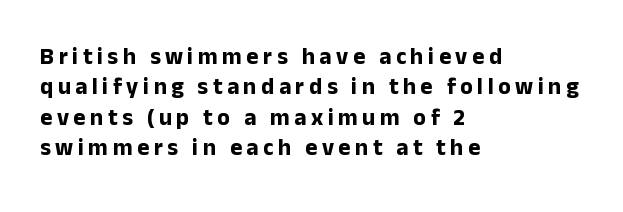
Q: Is the text bold? A: Yes.
Q: Is the text italic (slanted)? A: No, it is upright.
Q: Is the text underlined? A: No.
Q: How is the paragraph aligned? A: Left-aligned.
Q: Is the spacing between letters normal or unusually wide? A: Unusually wide.
Q: Is the spacing between lines tight, normal or loose? A: Normal.
